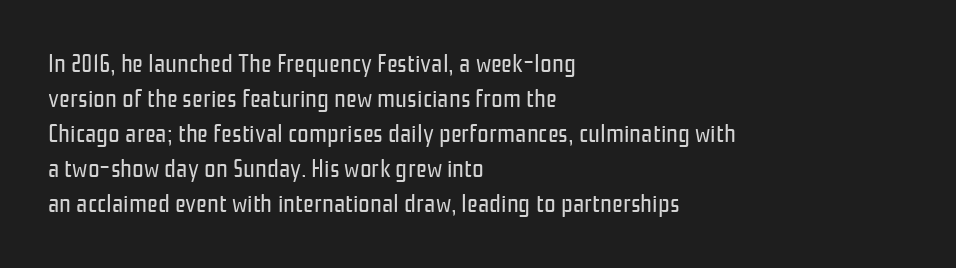
{"italic": "no", "bold": "no", "underline": "no", "align": "left", "line_spacing": "normal", "line_spacing_ratio": 1.35, "letter_spacing": "normal", "letter_spacing_em": 0.0, "glyph_px": 26}
